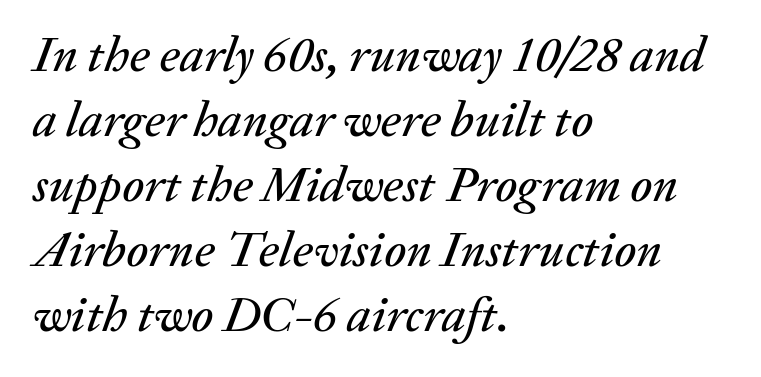
{"italic": "yes", "lean": "right", "slant_degrees": 20, "width": "normal", "stroke_contrast": "medium", "x_height": "medium", "monospaced": "no", "underline": "no", "align": "left", "line_spacing": "normal", "line_spacing_ratio": 1.3, "letter_spacing": "normal", "letter_spacing_em": 0.0, "glyph_px": 50}
